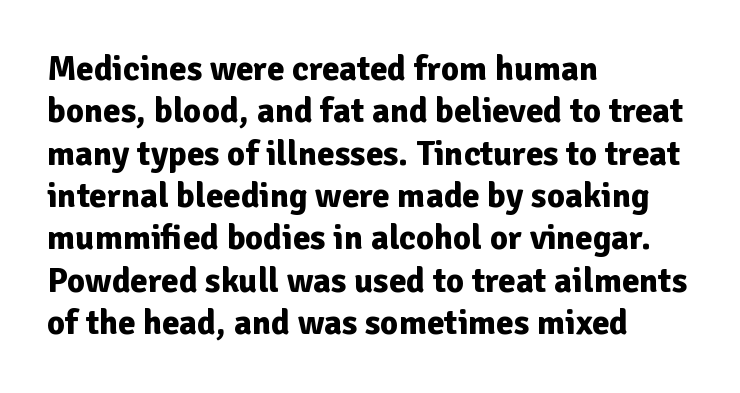
The image shows 35 px bold sans-serif type, upright; set left-aligned, line spacing 1.21x, normal letter spacing, not underlined; low stroke contrast and a medium x-height.
